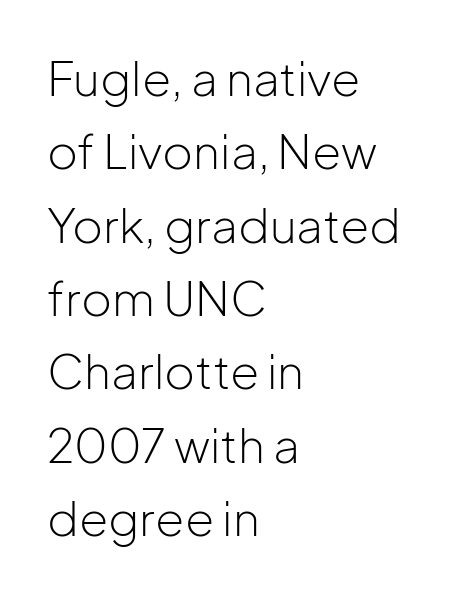
Weight: in the light-to-regular range. Leading matches the norm, producing a regular column. This rendering employs a face without finishing strokes, i.e., a sans-serif. Here the glyphs are tracked normally, forming tight word shapes. Beneath every word, the page is bare.
